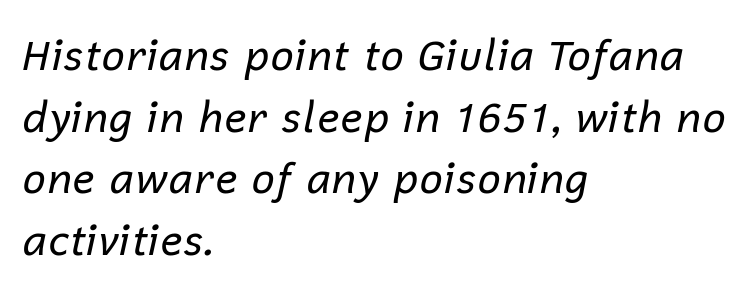
Short and long lines alike share a common starting point at left. You could not count columns in this text — the font is proportionally spaced. Emphasis-style slanted type is in use. Each new line begins a customary step beneath the previous one. Tracking value appears to be zero — textbook default spacing.
